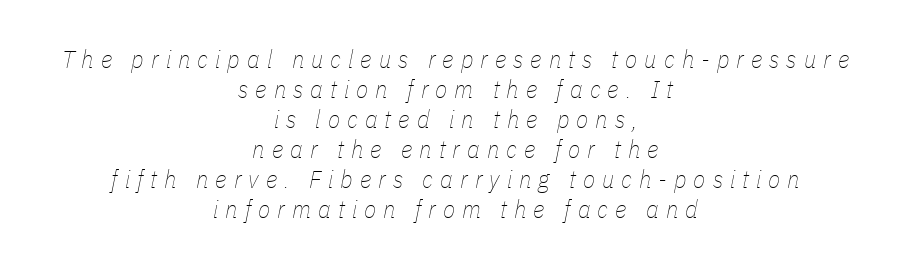
{"italic": "yes", "lean": "right", "slant_degrees": 11, "bold": "no", "underline": "no", "align": "center", "line_spacing_ratio": 1.2, "letter_spacing": "wide", "letter_spacing_em": 0.28, "glyph_px": 25}
